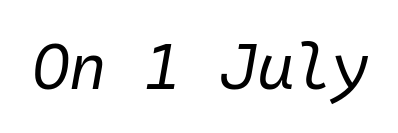
{"italic": "yes", "lean": "right", "slant_degrees": 10, "bold": "no", "weight": "regular", "width": "normal", "stroke_contrast": "low", "x_height": "medium", "monospaced": "yes", "underline": "no", "letter_spacing": "normal", "letter_spacing_em": 0.0, "glyph_px": 64}
